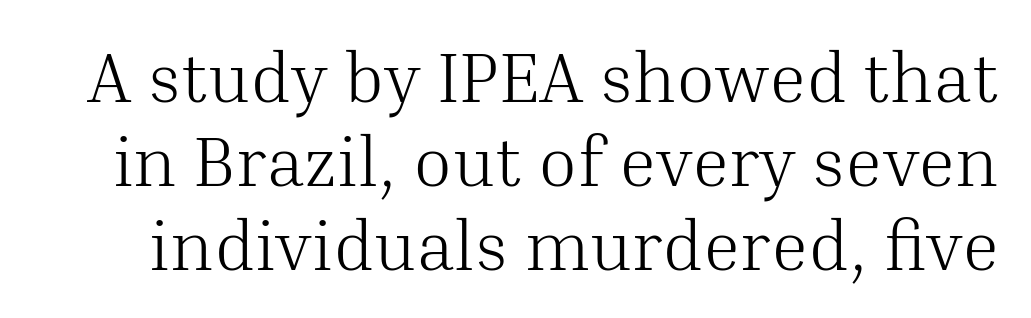
{"serif": "yes", "italic": "no", "bold": "no", "weight": "light", "width": "normal", "stroke_contrast": "medium", "x_height": "medium", "monospaced": "no", "underline": "no", "line_spacing_ratio": 1.18, "letter_spacing": "normal", "letter_spacing_em": 0.0, "glyph_px": 71}
